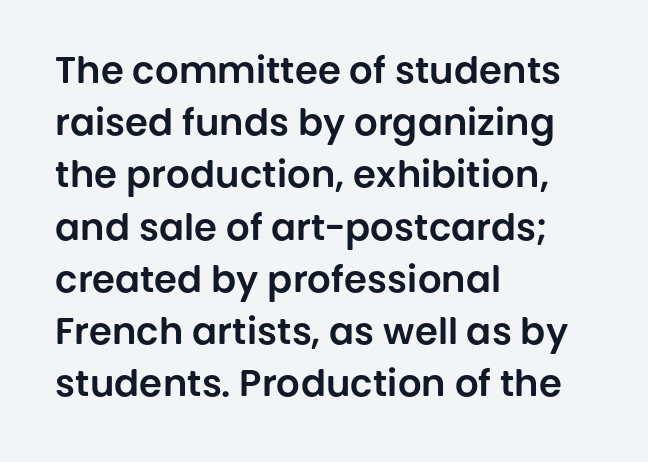
The image shows 37 px sans-serif type, upright; set left-aligned, normal line spacing (1.41x), normal letter spacing, not underlined; low stroke contrast and a large x-height.
